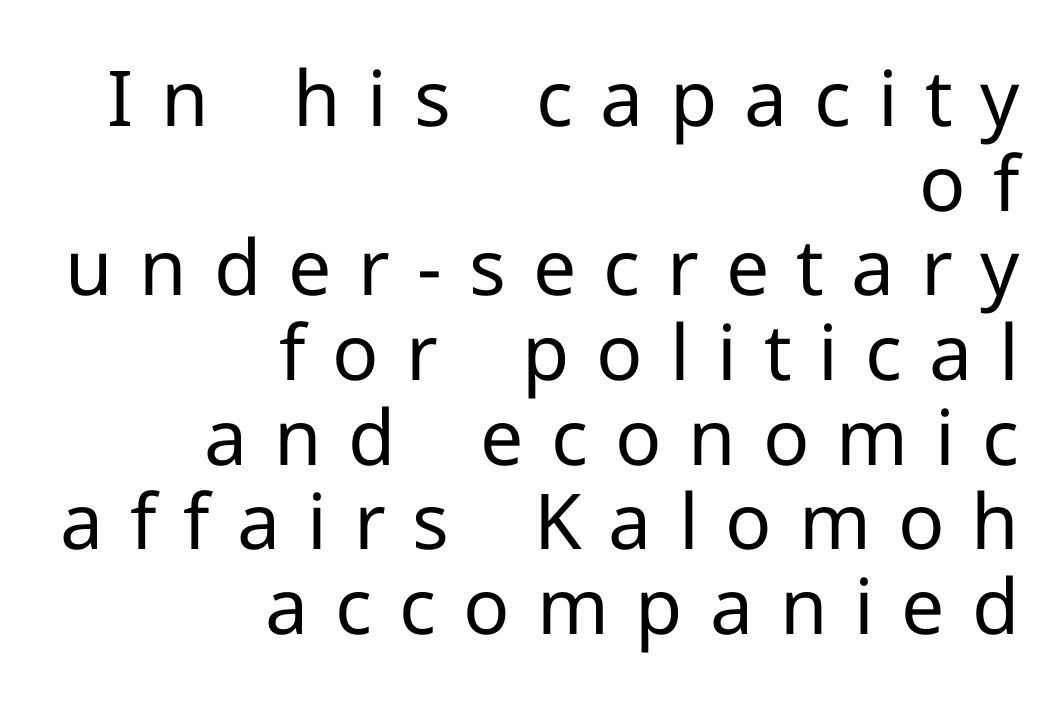
Q: Is the text bold? A: No.
Q: Is the text italic (slanted)? A: No, it is upright.
Q: Is the typeface a serif or a sans-serif typeface? A: Sans-serif.
Q: Is the text underlined? A: No.
Q: How is the paragraph aligned? A: Right-aligned.
Q: Is the spacing between letters normal or unusually wide? A: Unusually wide.
Q: Is the spacing between lines tight, normal or loose? A: Tight.
Q: Width (condensed, normal, or wide)? A: Normal.
Q: Stroke contrast? A: Low.
Q: x-height? A: Medium.
Q: Monospaced? A: No.
